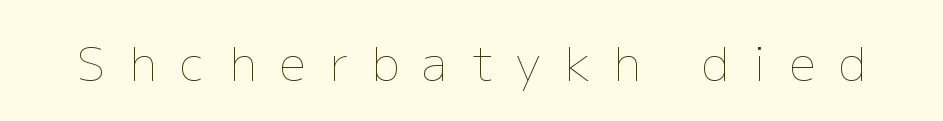
Q: Is the text bold? A: No.
Q: Is the text italic (slanted)? A: No, it is upright.
Q: Is the text underlined? A: No.
Q: Is the spacing between letters normal or unusually wide? A: Unusually wide.
Q: Width (condensed, normal, or wide)? A: Normal.
Q: Stroke contrast? A: Low.
Q: x-height? A: Medium.
Q: Monospaced? A: No.
